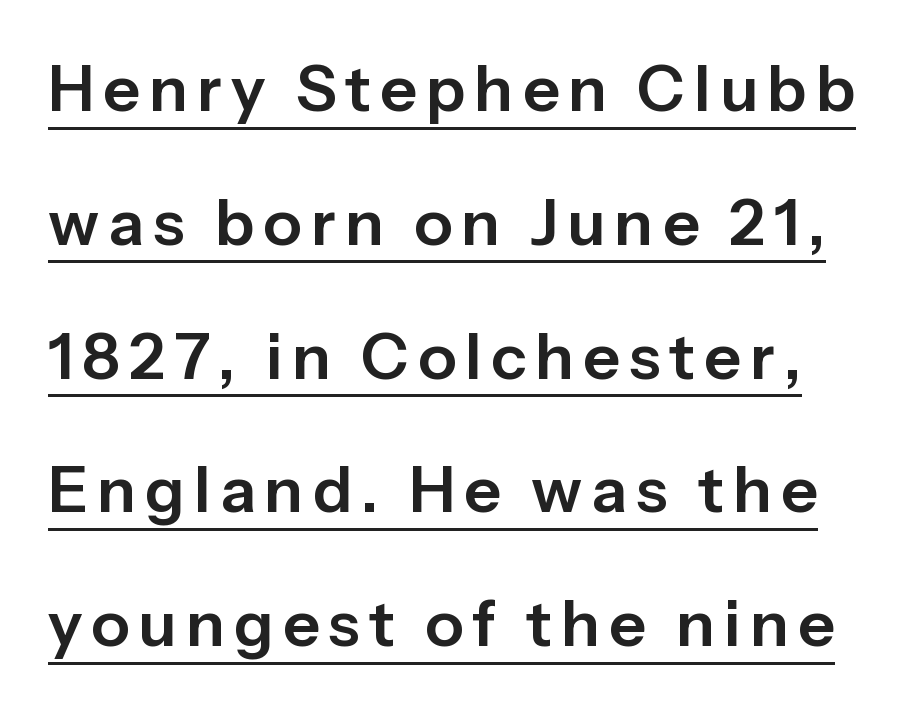
The image shows 64 px sans-serif type, upright; set loose line spacing (2.09x), underlined; low stroke contrast and a medium x-height.
